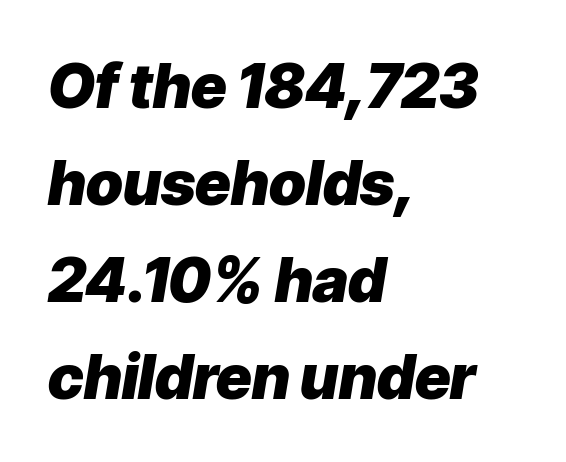
Is the type slanted? Yes — the strokes lean at a clear angle. Descender tails drop into unmarked territory. Students, this is bold: see how much ink each stroke carries. Reading down the block, your eye returns to a fixed left position each line. Baseline-to-baseline distance is the conventional proportion of letter height.
